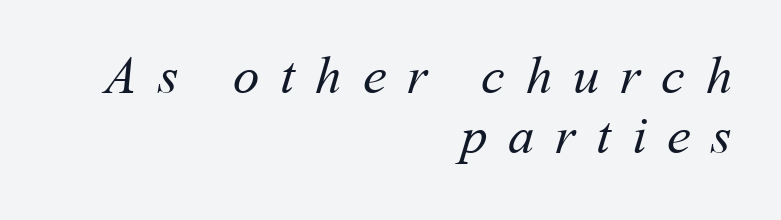
The image shows 53 px regular-weight type; set right-aligned, tight line spacing (1.14x), unusually wide letter spacing (+0.39 em), not underlined; medium stroke contrast and a medium x-height.
